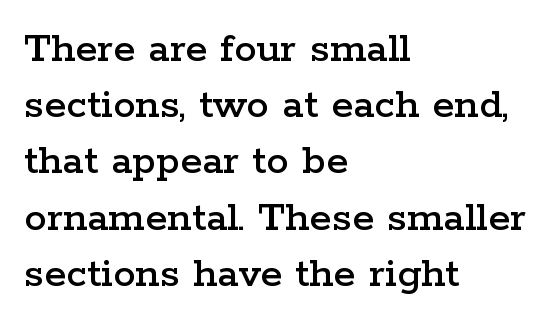
Descender tails drop into unmarked territory. Each new line begins a customary step beneath the previous one. To sum up the face: it has serifs. Nothing unusual about the tracking: characters are spaced as the font intends.
